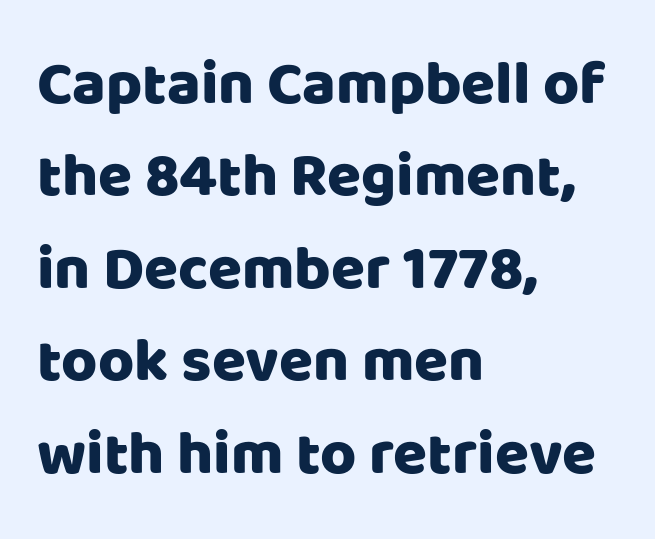
A bare baseline throughout the passage. It's the straight-up-and-down kind of type. Words appear dense and cohesive because spacing is normal. To sum up the face: it is a sans, with no serifs.
